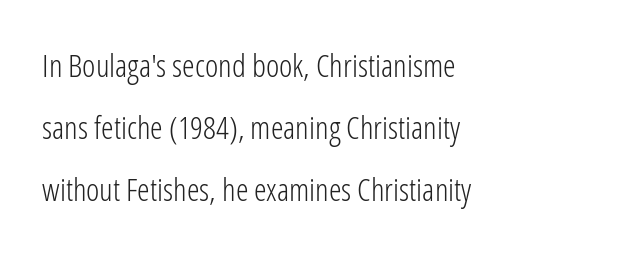
The image shows 32 px light, condensed sans-serif type, upright; set left-aligned, loose line spacing (1.94x), normal letter spacing, not underlined; low stroke contrast and a medium x-height.
